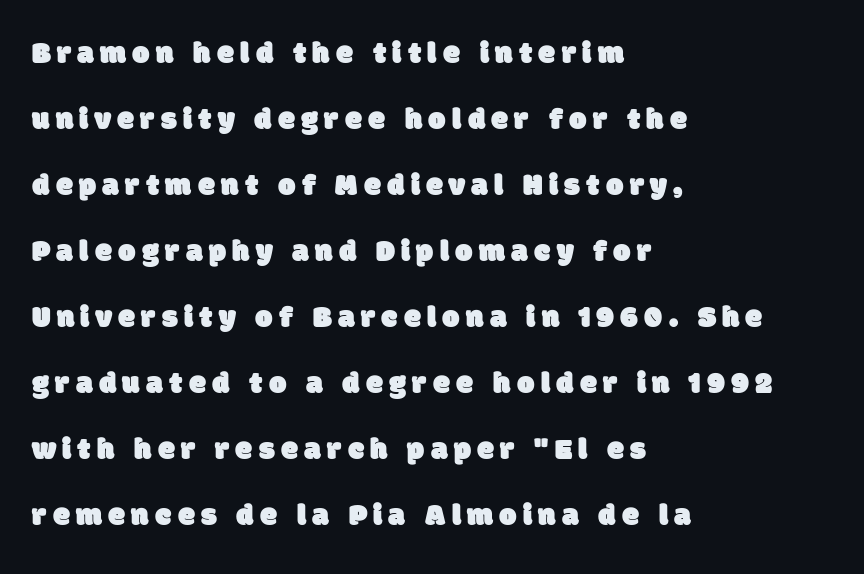
{"serif": "no", "width": "normal", "stroke_contrast": "low", "x_height": "large", "monospaced": "no", "underline": "no", "align": "left", "line_spacing": "loose", "line_spacing_ratio": 2.13, "letter_spacing": "wide", "letter_spacing_em": 0.2, "glyph_px": 31}
